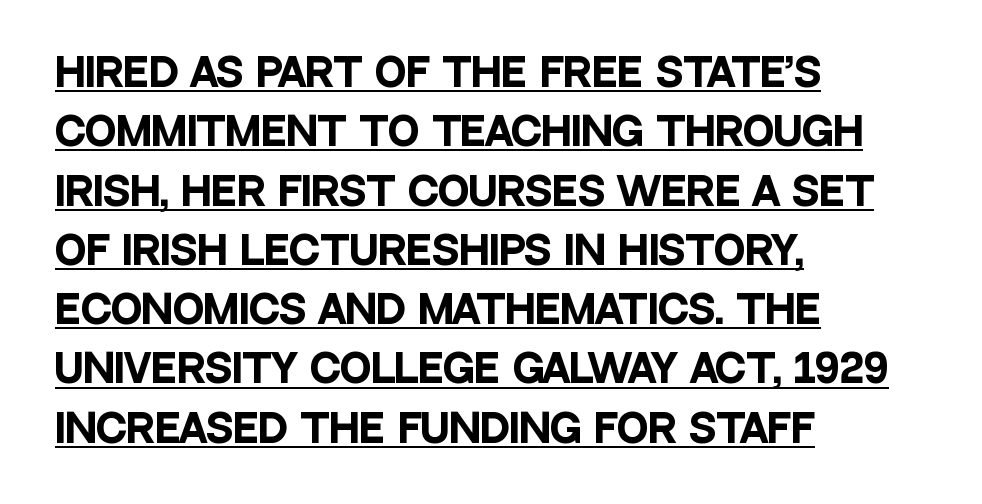
The image shows 38 px heavy, condensed sans-serif type, upright; set left-aligned, normal line spacing (1.56x), normal letter spacing, underlined; low stroke contrast and a large x-height.
